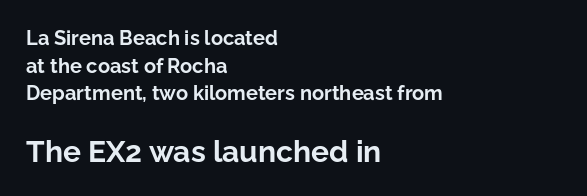
The image shows 30 px bold sans-serif type, upright; set left-aligned, normal line spacing (1.38x), normal letter spacing, not underlined; the second (bottom) block is 1.5x larger; low stroke contrast and a medium x-height.
